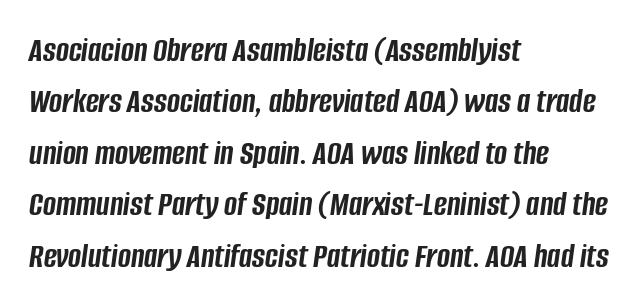
{"italic": "yes", "lean": "right", "slant_degrees": 8, "bold": "yes", "weight": "semibold", "width": "condensed", "stroke_contrast": "low", "x_height": "large", "monospaced": "no", "underline": "no", "align": "left", "line_spacing": "normal", "line_spacing_ratio": 1.47, "letter_spacing": "normal", "letter_spacing_em": 0.0, "glyph_px": 35}
